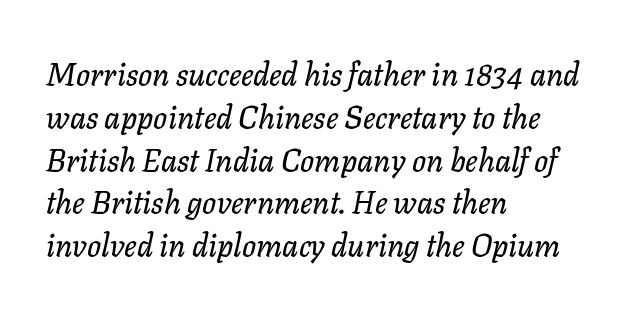
The image shows 31 px text type, italic (leaning right); set left-aligned, normal line spacing (1.38x), normal letter spacing, not underlined; low stroke contrast and a medium x-height.
